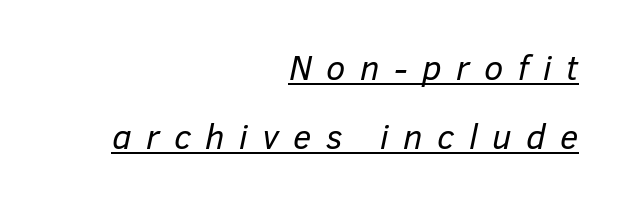
The rendered words wear a rule along their underside. The tracking jumps out immediately: characters are airy and widely separated. Is the type heavy? It reads as light-to-regular instead. The lines in this sample share a right terminus and differ only in where they begin. Spacing verdict: proportional, widths tailored to each character.
